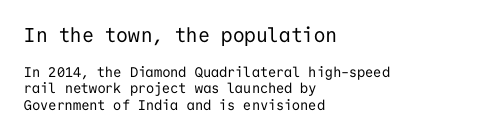
Q: Is the text bold? A: No.
Q: Is the text italic (slanted)? A: No, it is upright.
Q: Is the text underlined? A: No.
Q: How is the paragraph aligned? A: Left-aligned.
Q: Is the spacing between letters normal or unusually wide? A: Normal.
Q: Which block of text is set in a larger size, the first (top) or the second (bottom)? A: The first (top) one.
